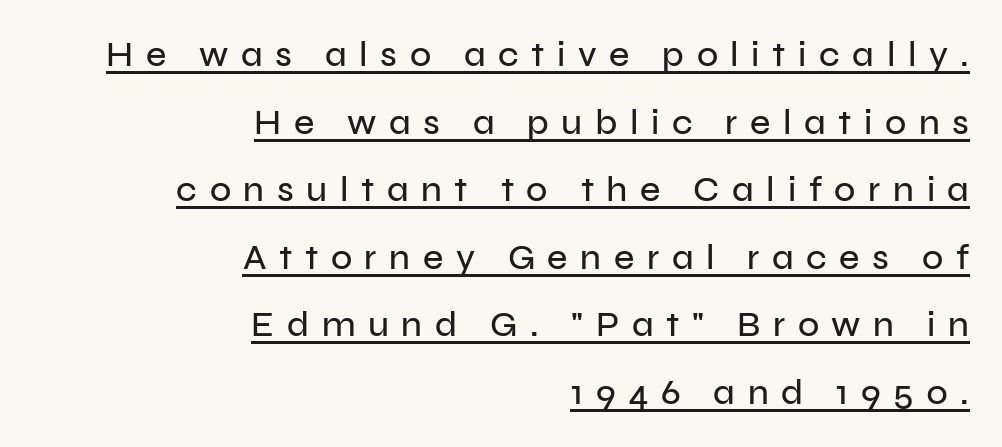
{"serif": "no", "italic": "no", "width": "normal", "stroke_contrast": "low", "x_height": "medium", "monospaced": "no", "underline": "yes", "align": "right", "line_spacing": "loose", "line_spacing_ratio": 1.93, "letter_spacing": "wide", "letter_spacing_em": 0.36, "glyph_px": 35}
